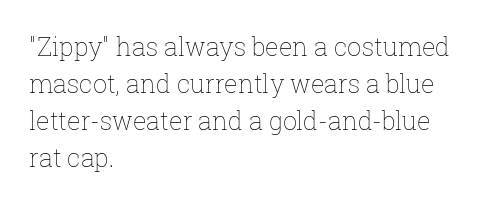
A typesetter would call this leading conventional body-copy spacing. Descender tails drop into unmarked territory. Visually the block forms a straight wall on the left and a jagged coastline on the right. Do the letters lean? They stand straight.
